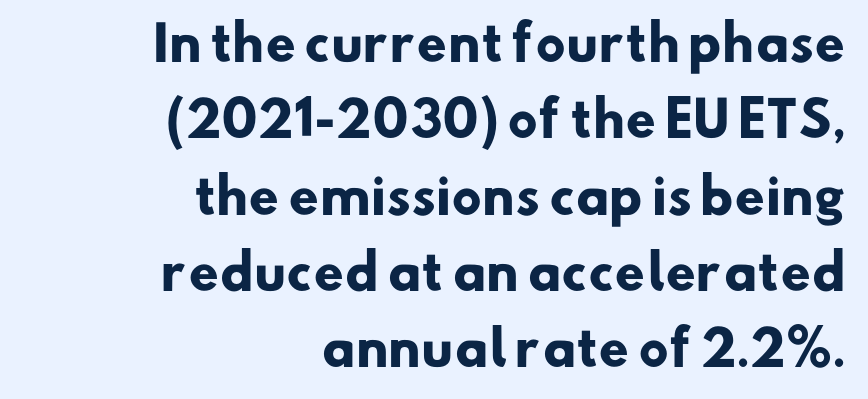
{"serif": "no", "bold": "yes", "weight": "heavy", "width": "normal", "stroke_contrast": "low", "x_height": "small", "monospaced": "no", "underline": "no", "align": "right", "line_spacing": "normal", "line_spacing_ratio": 1.59, "letter_spacing": "normal", "letter_spacing_em": 0.0, "glyph_px": 48}
